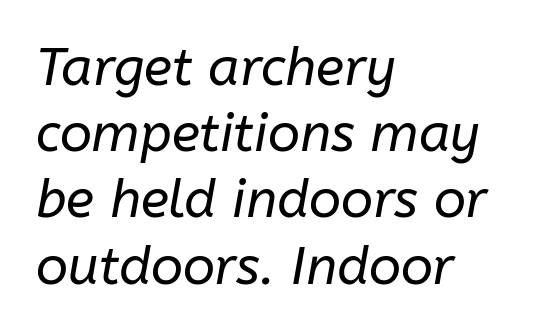
Q: Is the text bold? A: No.
Q: Is the text italic (slanted)? A: Yes, it leans right by about 10 degrees.
Q: Is the text underlined? A: No.
Q: How is the paragraph aligned? A: Left-aligned.
Q: Is the spacing between letters normal or unusually wide? A: Normal.
Q: Is the spacing between lines tight, normal or loose? A: Normal.
Q: Width (condensed, normal, or wide)? A: Normal.
Q: Stroke contrast? A: Low.
Q: x-height? A: Medium.
Q: Monospaced? A: No.
